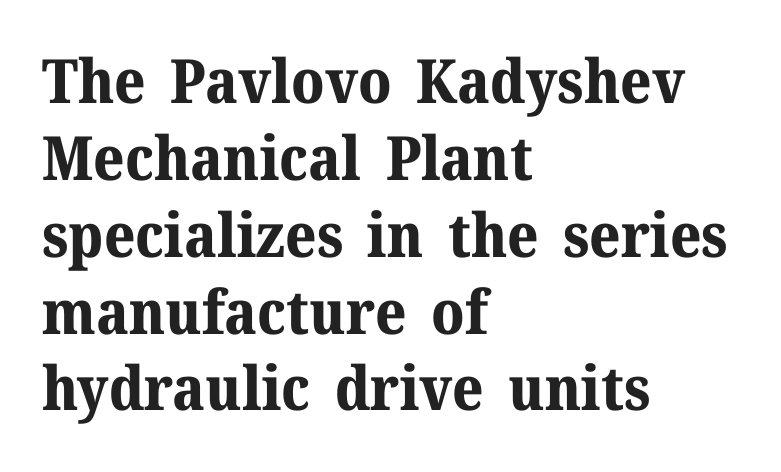
Q: Is the text bold? A: Yes.
Q: Is the text italic (slanted)? A: No, it is upright.
Q: Is the typeface a serif or a sans-serif typeface? A: Serif.
Q: Is the text underlined? A: No.
Q: How is the paragraph aligned? A: Left-aligned.
Q: Is the spacing between letters normal or unusually wide? A: Normal.
Q: Is the spacing between lines tight, normal or loose? A: Normal.
Q: Width (condensed, normal, or wide)? A: Normal.
Q: Stroke contrast? A: Medium.
Q: x-height? A: Medium.
Q: Monospaced? A: No.
